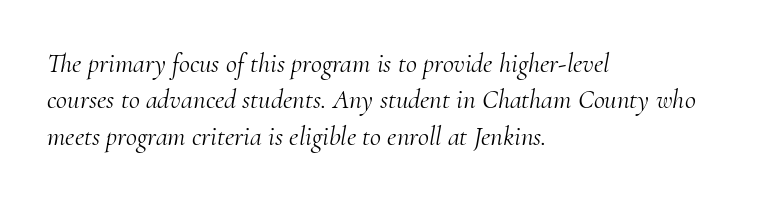
The rendering keeps characters at their native spacing. Heaviness? Minimal to ordinary, like unemphasized prose. Students, observe: this is what conventionally led text looks like. There's an unmistakable incline to the writing here. Horizontally, the lines are justified to the leading edge only. Has an underline been added? It has not.
